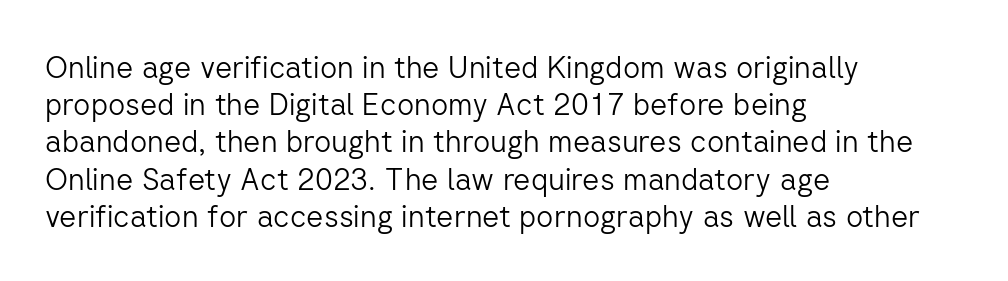
Q: Is the text bold? A: No.
Q: Is the text italic (slanted)? A: No, it is upright.
Q: Is the typeface a serif or a sans-serif typeface? A: Sans-serif.
Q: Is the text underlined? A: No.
Q: How is the paragraph aligned? A: Left-aligned.
Q: Is the spacing between letters normal or unusually wide? A: Normal.
Q: Width (condensed, normal, or wide)? A: Normal.
Q: Stroke contrast? A: Low.
Q: x-height? A: Medium.
Q: Monospaced? A: No.
